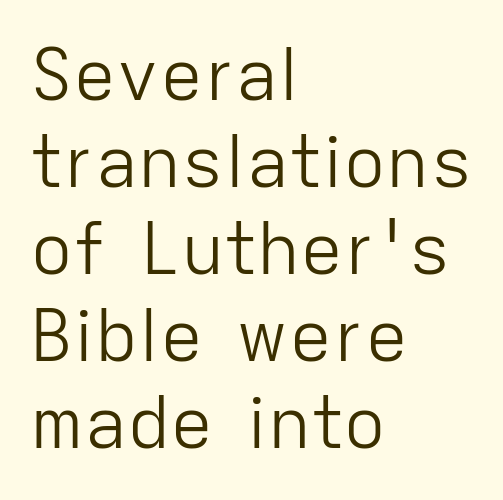
The type is set solid horizontally, with unmodified tracking. The typeface chosen for these lines omits serifs. Ascenders rise straight up at ninety degrees. Plain, unruled lines of type.
